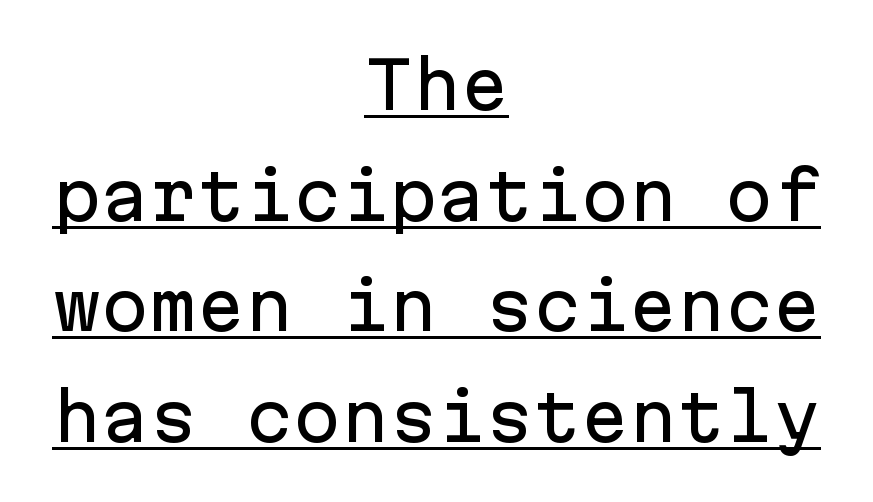
In terms of posture, this sample is upright. Check where the strokes stop: nothing finishes them off — pure sans. Tracking here is standard; glyphs follow each other at the usual distance. Notice how the passage keeps no hard edge, just a central spine. Think of a typewriter: that constant character pitch is what you see here.
